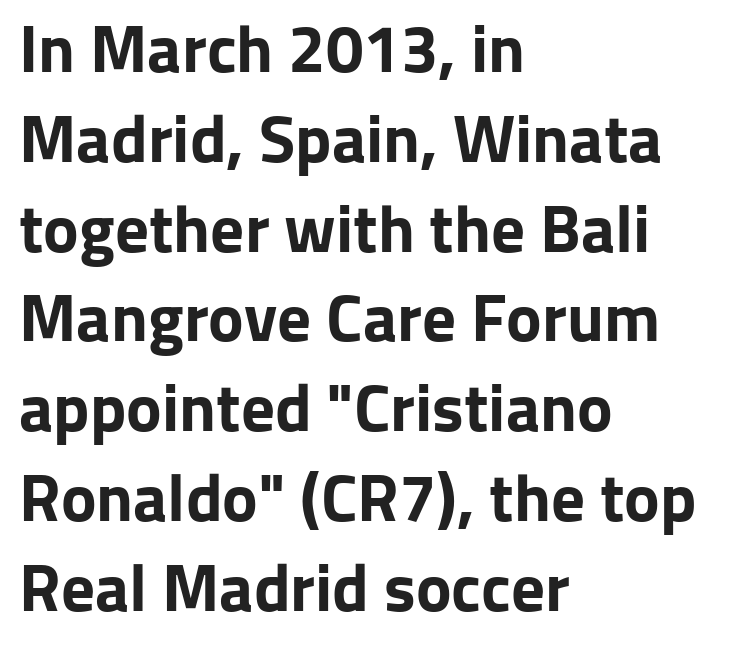
{"serif": "no", "italic": "no", "bold": "yes", "weight": "bold", "width": "normal", "stroke_contrast": "low", "x_height": "medium", "monospaced": "no", "underline": "no", "align": "left", "line_spacing": "normal", "line_spacing_ratio": 1.34, "letter_spacing": "normal", "letter_spacing_em": 0.0, "glyph_px": 67}
